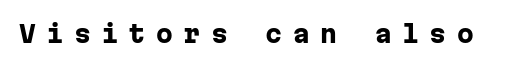
{"italic": "no", "bold": "yes", "underline": "no", "letter_spacing": "wide", "letter_spacing_em": 0.44, "glyph_px": 24}
